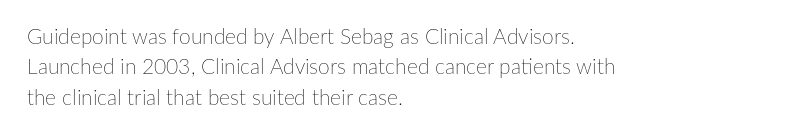
Letter spacing: default. Ink coverage per letter is moderate at most. The rag falls on the right side of this text block. Descenders are the only things crossing below the line. This block has exactly the height ordinary leading produces. This is the regular roman posture of the typeface.
